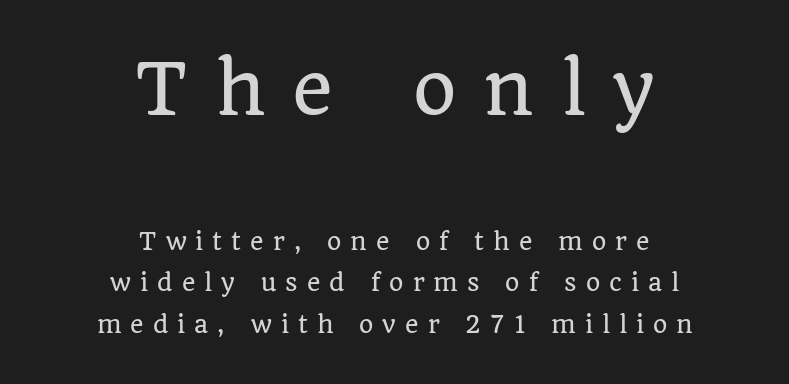
{"serif": "yes", "italic": "no", "width": "normal", "stroke_contrast": "low", "x_height": "large", "monospaced": "no", "underline": "no", "align": "center", "line_spacing_ratio": 1.8, "letter_spacing": "wide", "letter_spacing_em": 0.39, "larger_block": "first", "size_ratio": 3.04, "glyph_px": 70}
